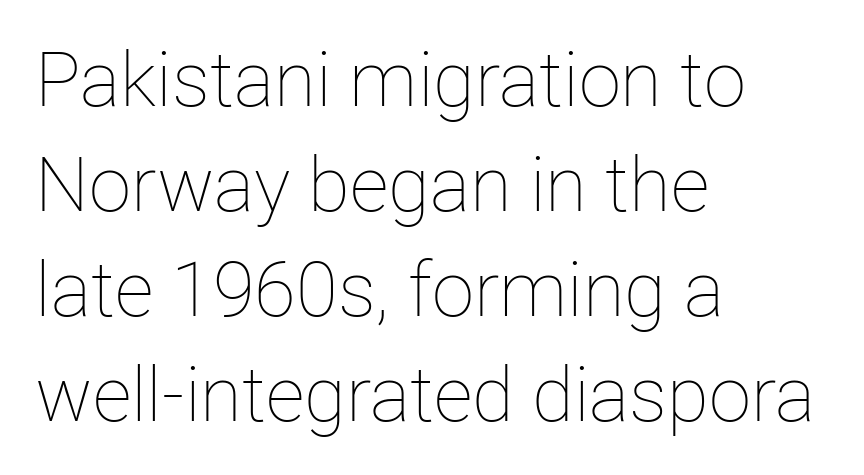
{"italic": "no", "bold": "no", "weight": "thin", "width": "normal", "stroke_contrast": "low", "x_height": "medium", "monospaced": "no", "underline": "no", "align": "left", "line_spacing": "normal", "line_spacing_ratio": 1.38, "letter_spacing": "normal", "letter_spacing_em": 0.0, "glyph_px": 76}
